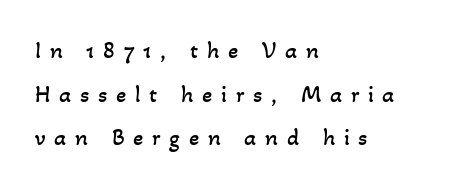
Does the copy run flush right? No — it runs flush left. The passage shown has open, widely tracked lettering throughout. Weight: regular or lighter. Underlining? Definitely not there.
